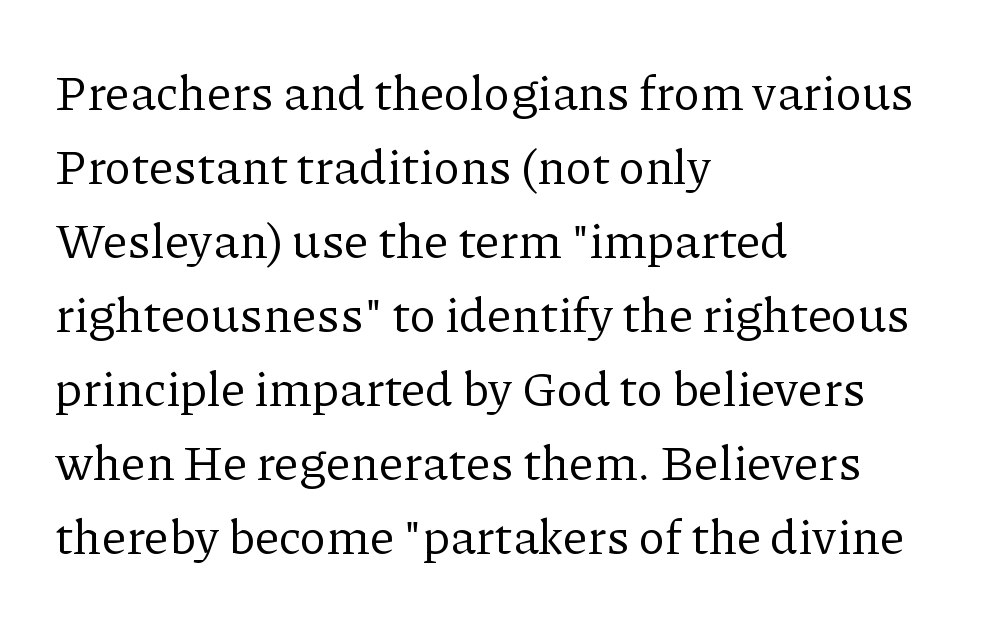
Weight: not bold — regular or lighter. Anything drawn beneath the words? Only blank space. To sum up the face: it has serifs. Normally led — the rows are evenly, conventionally spaced. Nothing unusual about the tracking: characters are spaced as the font intends. The typography opts for an upright posture over an oblique one.
